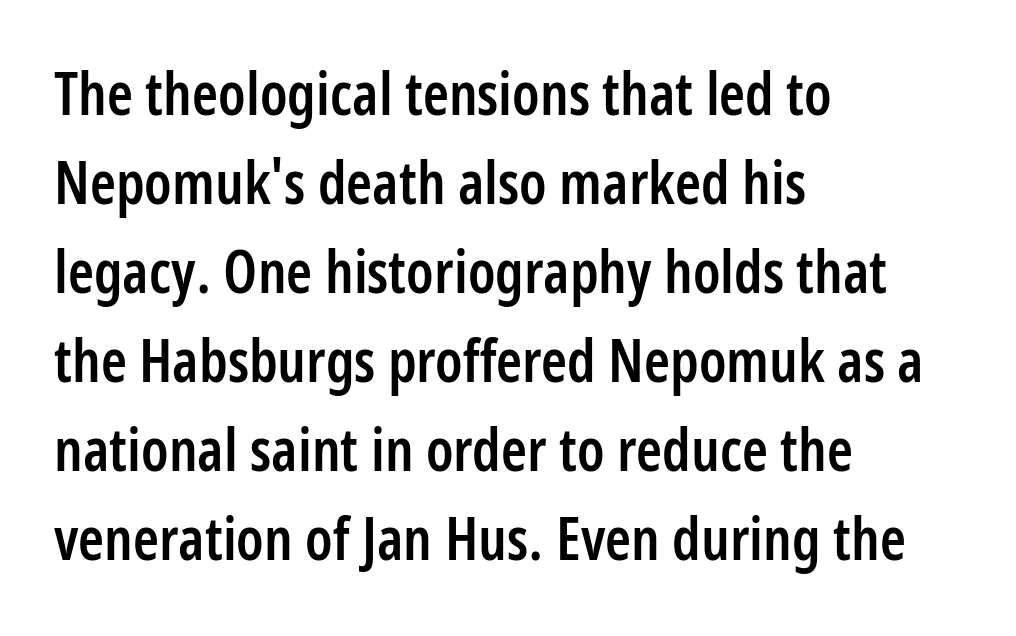
{"serif": "no", "italic": "no", "bold": "semi", "weight": "semibold", "width": "condensed", "stroke_contrast": "low", "x_height": "medium", "monospaced": "no", "underline": "no", "align": "left", "line_spacing": "normal", "line_spacing_ratio": 1.51, "letter_spacing": "normal", "letter_spacing_em": 0.0, "glyph_px": 59}
